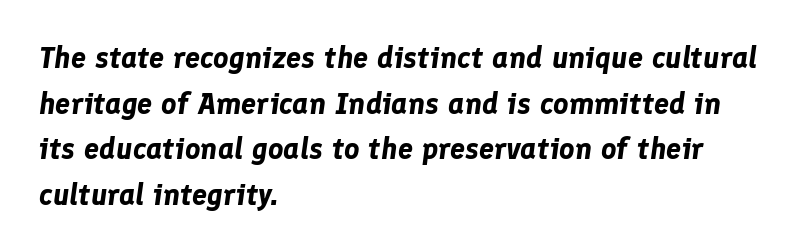
{"italic": "yes", "lean": "right", "slant_degrees": 8, "bold": "yes", "weight": "bold", "width": "normal", "stroke_contrast": "low", "x_height": "medium", "monospaced": "no", "underline": "no", "align": "left", "line_spacing": "normal", "line_spacing_ratio": 1.52, "letter_spacing": "normal", "letter_spacing_em": 0.0, "glyph_px": 30}
